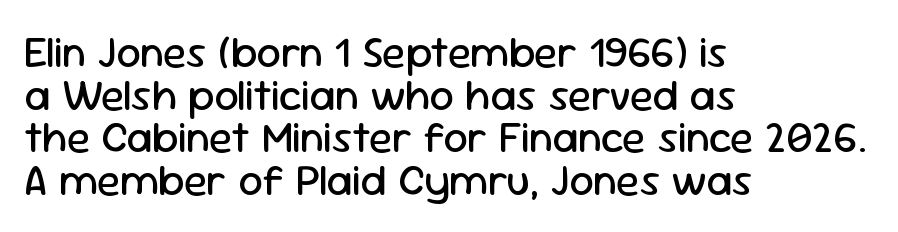
Left-aligned paragraph, ragged on the right. The face used here is proportionally spaced, like ordinary book or web type. This sample uses a sans-serif face. This sample trades vertical openness for compactness between lines. Words float on clear page, feet unadorned. This is roman type, the default non-slanted kind.
